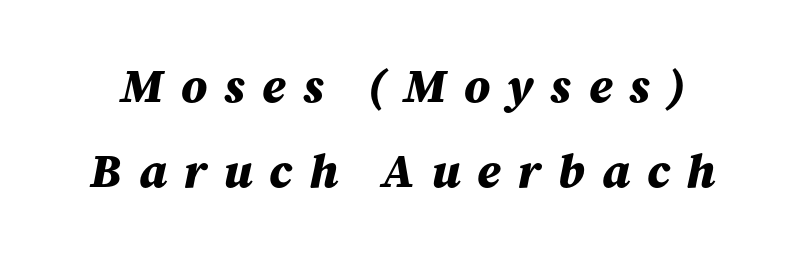
{"italic": "yes", "lean": "right", "slant_degrees": 12, "bold": "yes", "weight": "bold", "width": "normal", "stroke_contrast": "medium", "x_height": "medium", "monospaced": "no", "underline": "no", "line_spacing_ratio": 1.77, "letter_spacing": "wide", "letter_spacing_em": 0.35, "glyph_px": 48}
